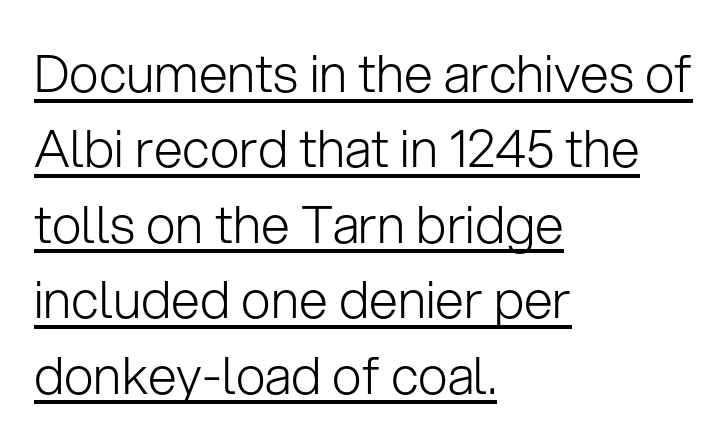
Honestly, the underline is the first thing you notice here. Tracking value appears to be zero — textbook default spacing. The font family rendered here belongs to the sans-serif group. The typesetter chose a ragged-right arrangement here. If you measured baseline to baseline, you'd find a middling distance. The lettering stays uniformly vertical, giving the passage a roman look.
